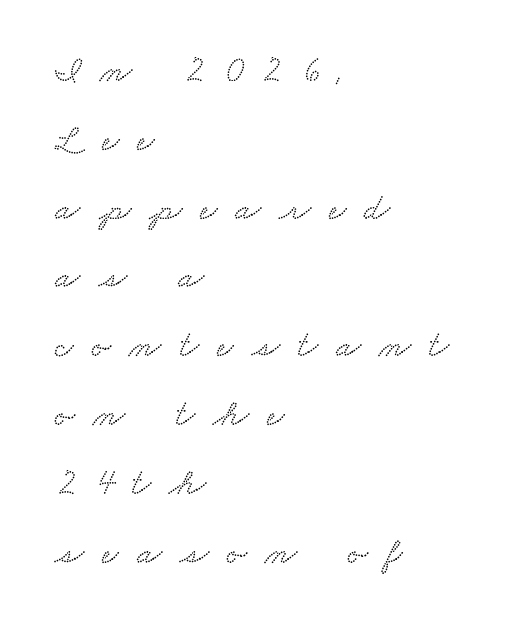
Q: Is the typeface a serif or a sans-serif typeface? A: Serif.
Q: Is the text underlined? A: No.
Q: How is the paragraph aligned? A: Left-aligned.
Q: Is the spacing between letters normal or unusually wide? A: Unusually wide.
Q: Width (condensed, normal, or wide)? A: Wide.
Q: Stroke contrast? A: Low.
Q: x-height? A: Small.
Q: Monospaced? A: No.
